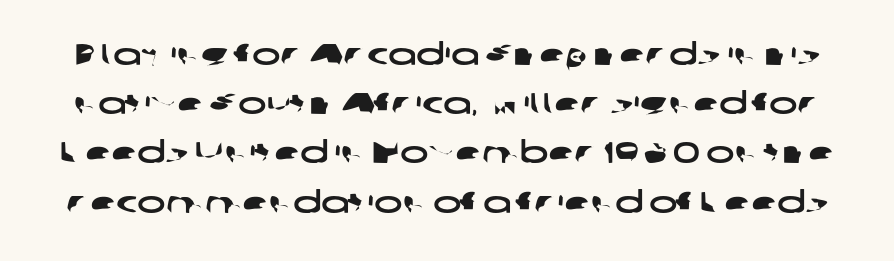
The image shows 30 px wide sans-serif type; set normal line spacing (1.64x), normal letter spacing, not underlined; low stroke contrast and a medium x-height.
